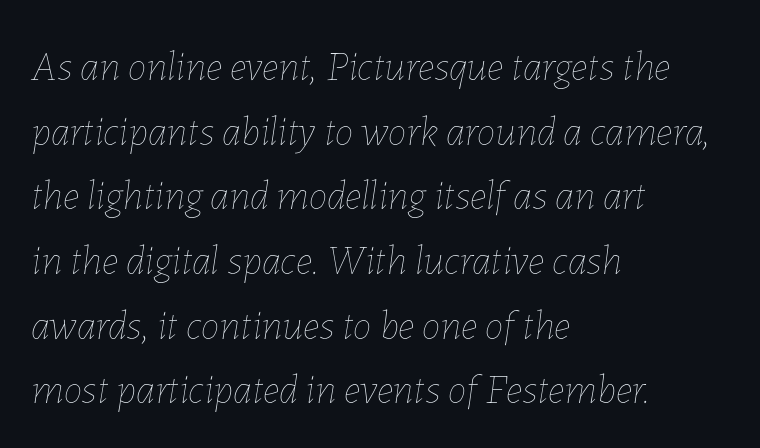
The image shows 42 px thin type, italic (leaning right); set left-aligned, normal line spacing (1.54x), normal letter spacing, not underlined; low stroke contrast and a medium x-height.
